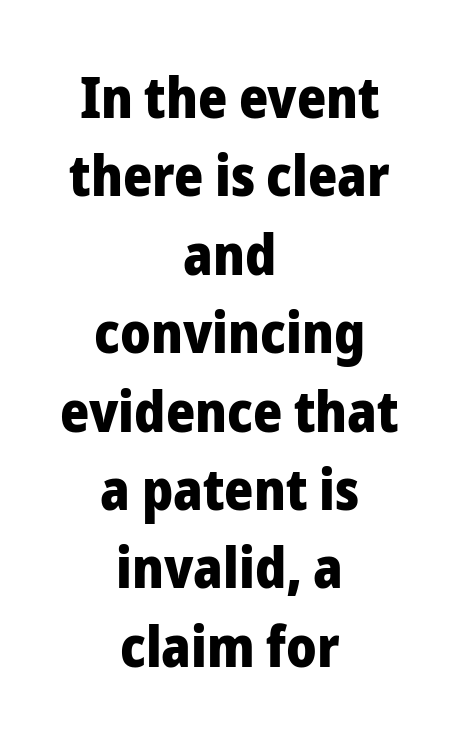
The image shows 56 px heavy sans-serif type, upright; set centered, normal line spacing (1.4x), normal letter spacing, not underlined; low stroke contrast and a medium x-height.
